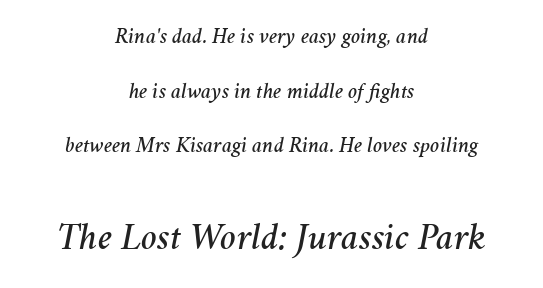
The more generous point size was reserved for the lower chunk. This rendering uses center alignment, leaving both contours irregular but symmetric. This sample trades compactness for vertical openness between lines. Has an underline been added? It has not.
